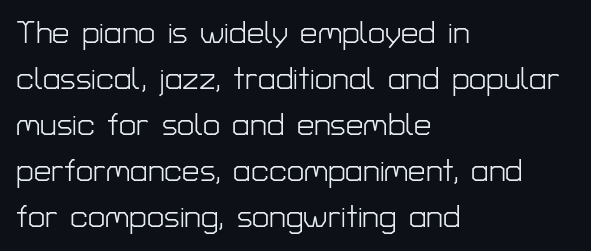
The image shows 31 px light sans-serif type, upright; set left-aligned, normal line spacing (1.48x), normal letter spacing, not underlined; low stroke contrast and a medium x-height.
